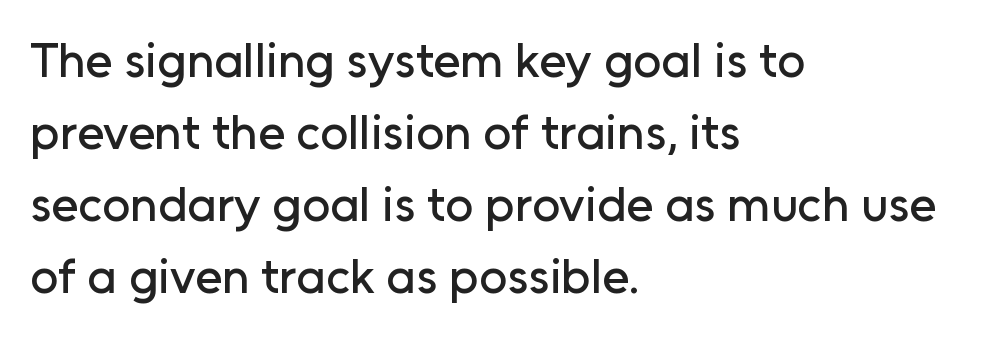
The image shows 49 px sans-serif type, upright; set left-aligned, normal line spacing (1.47x), normal letter spacing, not underlined; low stroke contrast and a medium x-height.
